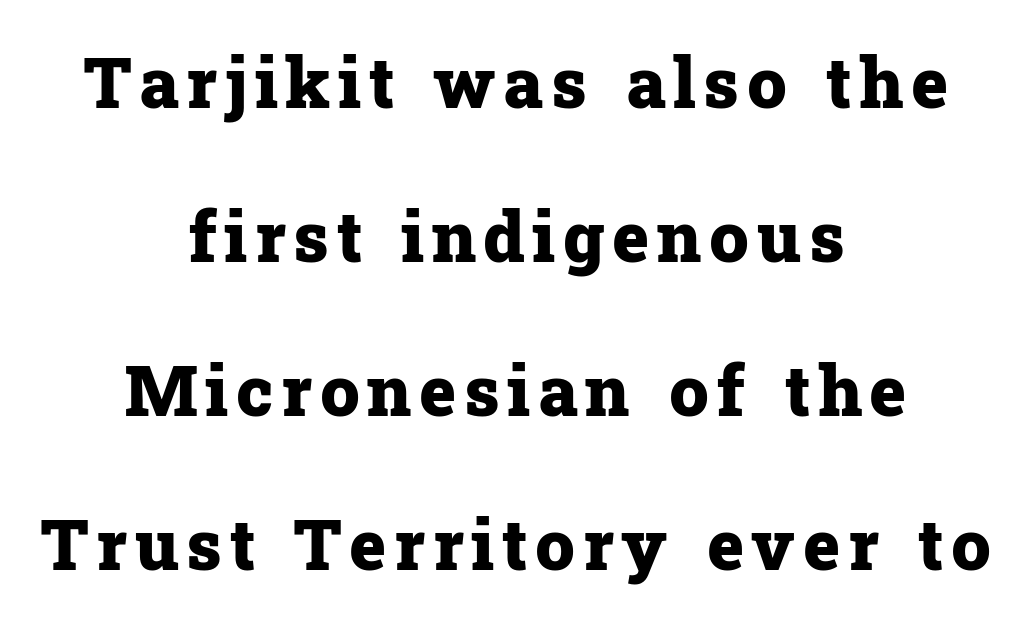
{"serif": "yes", "italic": "no", "bold": "yes", "weight": "heavy", "width": "normal", "stroke_contrast": "low", "x_height": "medium", "monospaced": "no", "underline": "no", "align": "center", "line_spacing": "loose", "line_spacing_ratio": 2.2, "glyph_px": 70}
